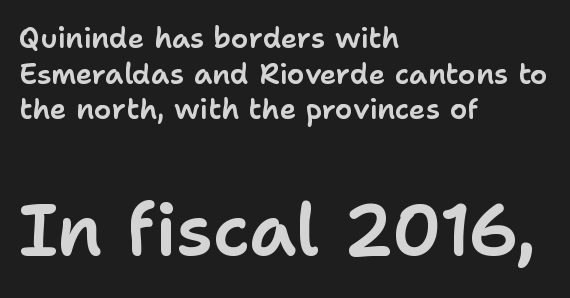
Q: Is the text italic (slanted)? A: No, it is upright.
Q: Is the typeface a serif or a sans-serif typeface? A: Sans-serif.
Q: Is the text underlined? A: No.
Q: How is the paragraph aligned? A: Left-aligned.
Q: Is the spacing between letters normal or unusually wide? A: Normal.
Q: Is the spacing between lines tight, normal or loose? A: Normal.
Q: Which block of text is set in a larger size, the first (top) or the second (bottom)? A: The second (bottom) one.
Q: Width (condensed, normal, or wide)? A: Normal.
Q: Stroke contrast? A: Low.
Q: x-height? A: Medium.
Q: Monospaced? A: No.
